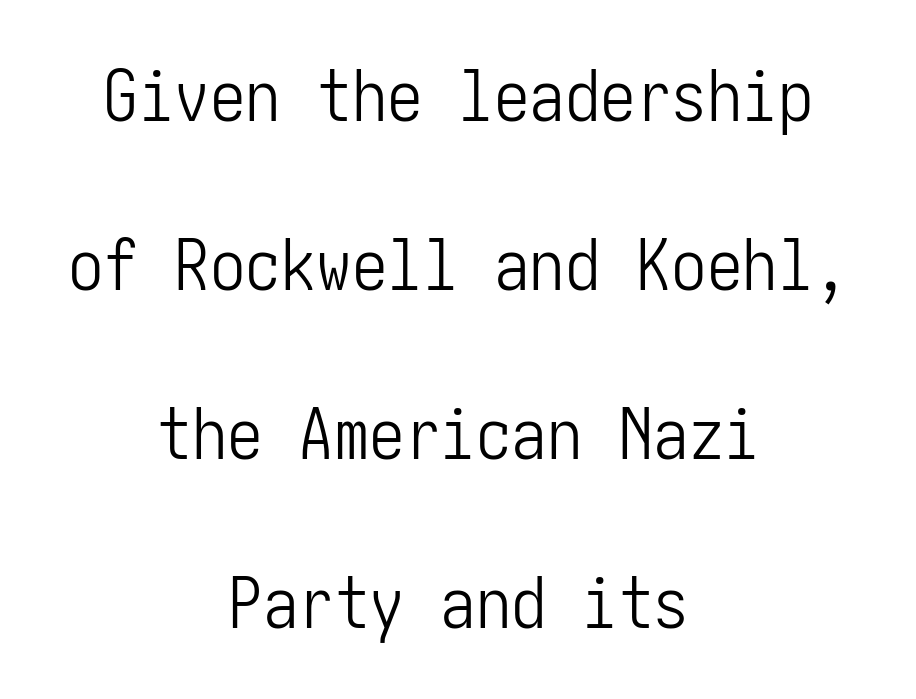
{"serif": "no", "italic": "no", "bold": "no", "weight": "light", "width": "condensed", "stroke_contrast": "low", "x_height": "medium", "underline": "no", "align": "center", "line_spacing": "loose", "line_spacing_ratio": 2.38, "letter_spacing": "normal", "letter_spacing_em": 0.0, "glyph_px": 71}
